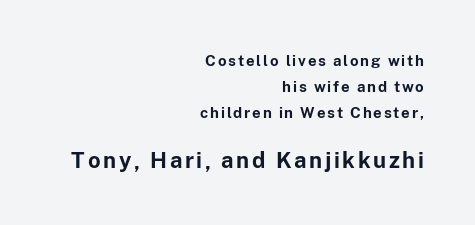
The passage shown begins with its smaller block and ends with its larger one. A bare baseline throughout the passage. The rag falls on the left side of this text block. Strong, thick strokes mark this as bold type.
